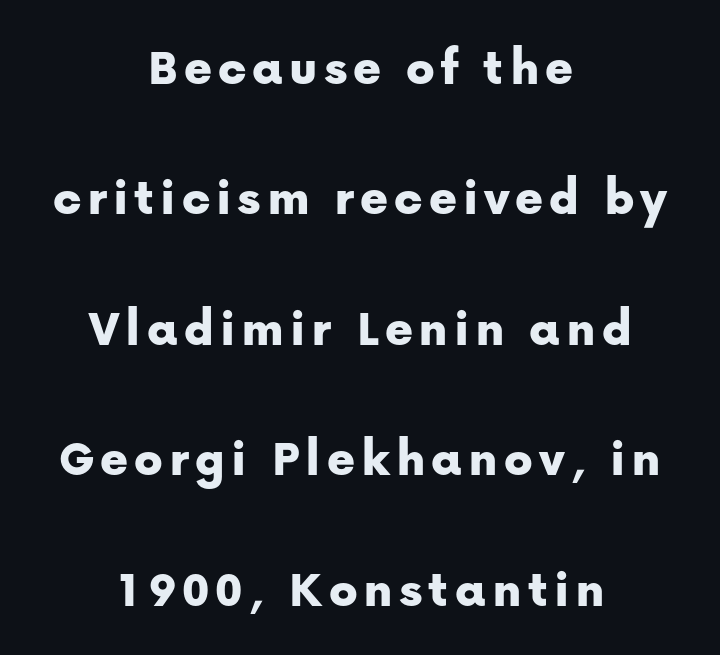
The image shows 53 px sans-serif type, upright; set centered, loose line spacing (2.46x), not underlined; low stroke contrast and a medium x-height.
